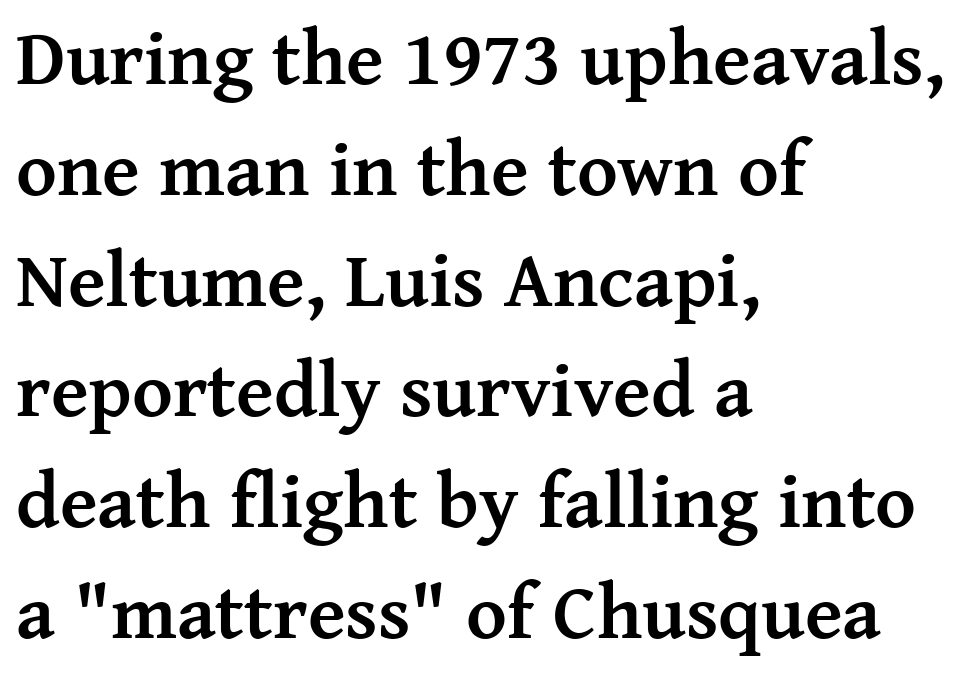
{"serif": "yes", "italic": "no", "bold": "yes", "weight": "semibold", "width": "normal", "stroke_contrast": "medium", "x_height": "medium", "monospaced": "no", "underline": "no", "align": "left", "line_spacing": "normal", "line_spacing_ratio": 1.42, "letter_spacing": "normal", "letter_spacing_em": 0.0, "glyph_px": 78}
